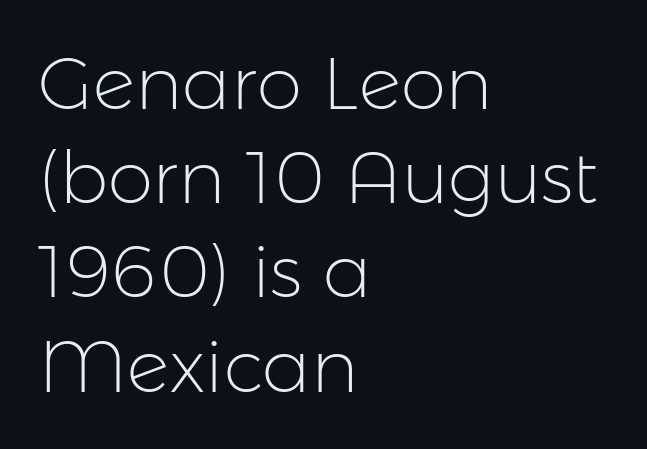
Does the type have serifs? No, each stem ends abruptly. Words float on clear page, feet unadorned. Each new line begins a customary step beneath the previous one. Each letter keeps its own natural width here, so spacing adapts to shape.
